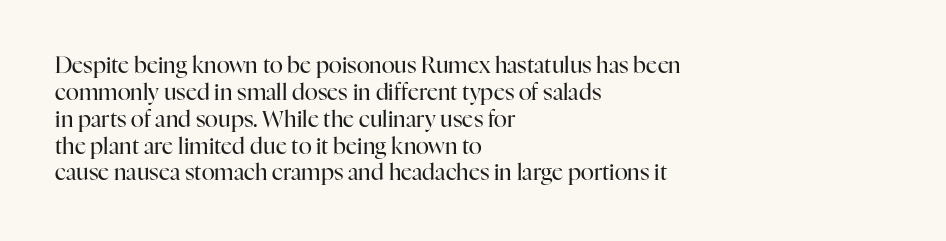
The image shows 22 px text type, upright; set left-aligned, line spacing 1.22x, normal letter spacing, not underlined.
